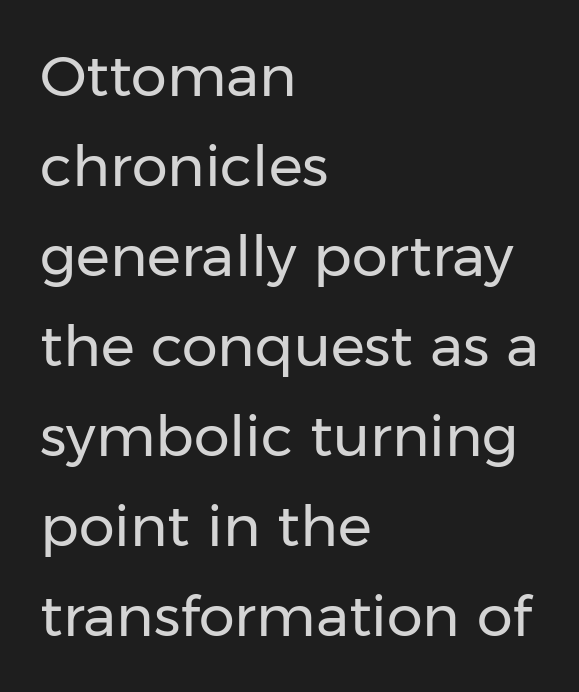
{"serif": "no", "italic": "no", "bold": "no", "weight": "regular", "width": "normal", "stroke_contrast": "low", "x_height": "medium", "monospaced": "no", "underline": "no", "align": "left", "line_spacing": "normal", "line_spacing_ratio": 1.58, "letter_spacing": "normal", "letter_spacing_em": 0.0, "glyph_px": 57}
